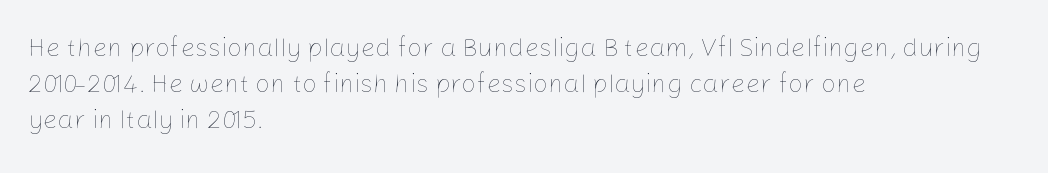
{"italic": "no", "bold": "no", "underline": "no", "align": "left", "line_spacing": "normal", "line_spacing_ratio": 1.39, "letter_spacing": "normal", "letter_spacing_em": 0.0, "glyph_px": 26}
